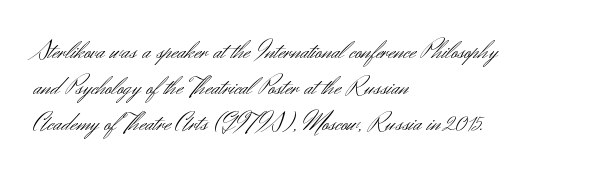
{"bold": "no", "underline": "no", "align": "left", "line_spacing": "normal", "line_spacing_ratio": 1.33, "letter_spacing": "normal", "letter_spacing_em": 0.0, "glyph_px": 27}
